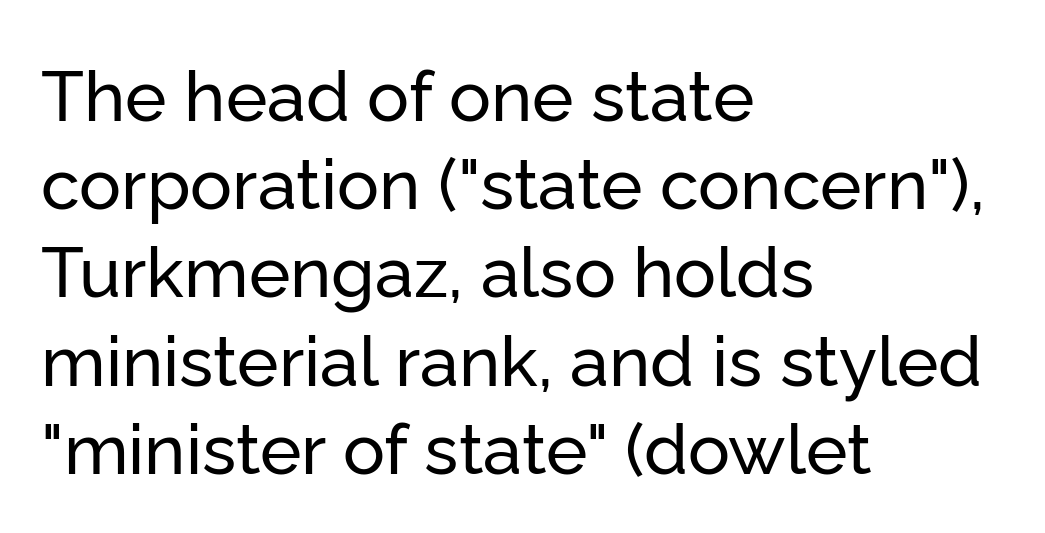
The image shows 70 px sans-serif type, upright; set left-aligned, normal line spacing (1.26x), normal letter spacing, not underlined; low stroke contrast and a medium x-height.
